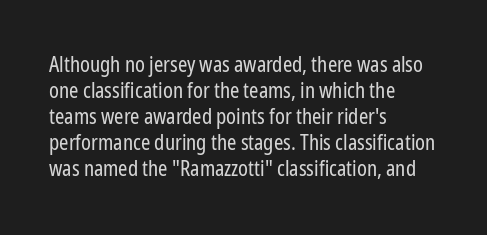
The image shows 21 px text type, upright; set left-aligned, line spacing 1.24x, normal letter spacing, not underlined.
